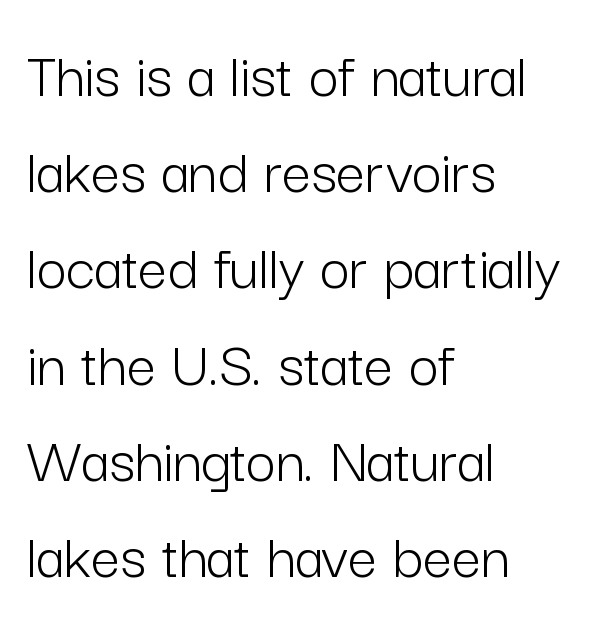
The face used here is proportionally spaced, like ordinary book or web type. A typesetter would label this face a sans. Leading: standard. The letters look calm and open, with moderate or lighter stems. The horizontal fit of the characters is conventional and even. Just letters on the line, the space beneath them empty.
